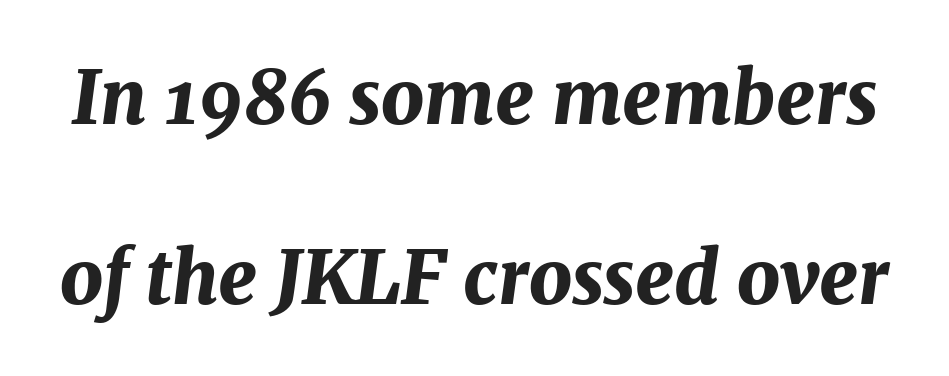
Short note: letters normally spaced. Beneath every word, the page is bare. Students, observe: this is what heavily led, spacious text looks like. On the weight axis this lands at bold, roughly 700.
